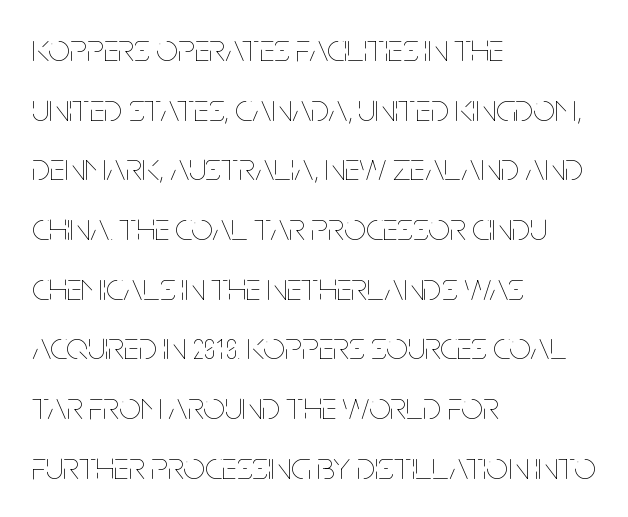
The image shows 39 px thin, condensed type, upright; set left-aligned, normal line spacing (1.53x), normal letter spacing, not underlined; low stroke contrast and a large x-height.
